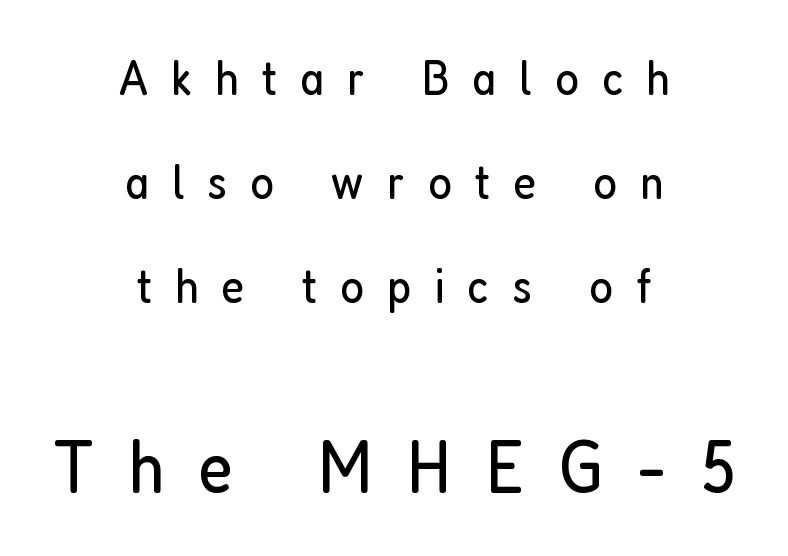
The image shows 75 px regular-weight, condensed sans-serif type, upright; set centered, loose line spacing (2.08x), unusually wide letter spacing (+0.46 em), not underlined; the second (bottom) block is 1.5x larger; low stroke contrast and a medium x-height.
